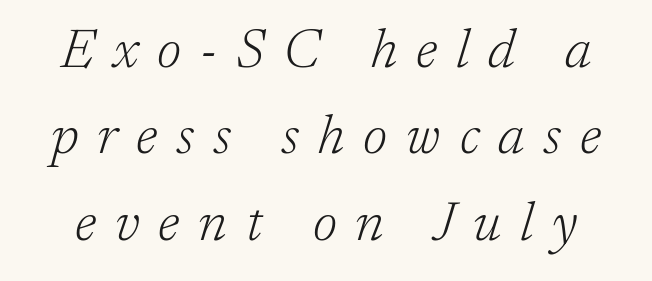
Q: Is the text bold? A: No.
Q: Is the text italic (slanted)? A: Yes, it leans right by about 17 degrees.
Q: Is the typeface a serif or a sans-serif typeface? A: Serif.
Q: Is the text underlined? A: No.
Q: Is the spacing between letters normal or unusually wide? A: Unusually wide.
Q: Is the spacing between lines tight, normal or loose? A: Normal.
Q: Width (condensed, normal, or wide)? A: Normal.
Q: Stroke contrast? A: Low.
Q: x-height? A: Medium.
Q: Monospaced? A: No.
